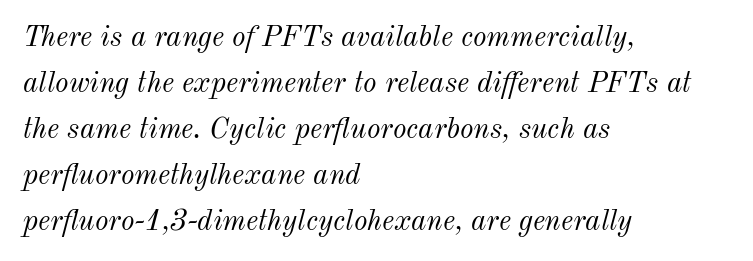
No letter is thick-stroked: the sample isn't bold. Each new line begins a customary step beneath the previous one. The axis of the letterforms is tilted away from vertical. This rendering features lettering with no underline.
